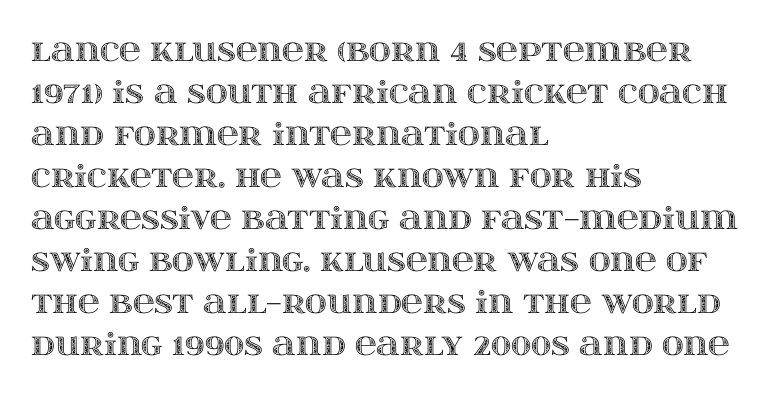
{"italic": "no", "width": "wide", "x_height": "large", "monospaced": "no", "underline": "no", "align": "left", "line_spacing": "normal", "line_spacing_ratio": 1.4, "letter_spacing": "normal", "letter_spacing_em": 0.0, "glyph_px": 30}
